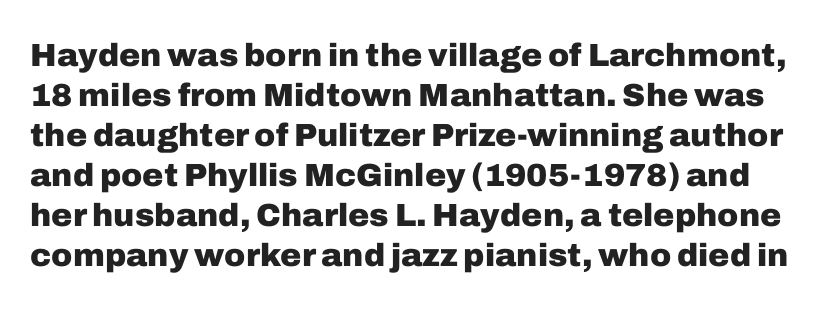
Unlike a traditional serif, this face leaves its strokes unadorned. Is the letter spacing exaggerated? No — it looks like the ordinary default. The leading is moderate, giving the passage an even texture. This sample has the flowing, uneven cadence of proportional lettering. The type sits square on the baseline with zero lean.
